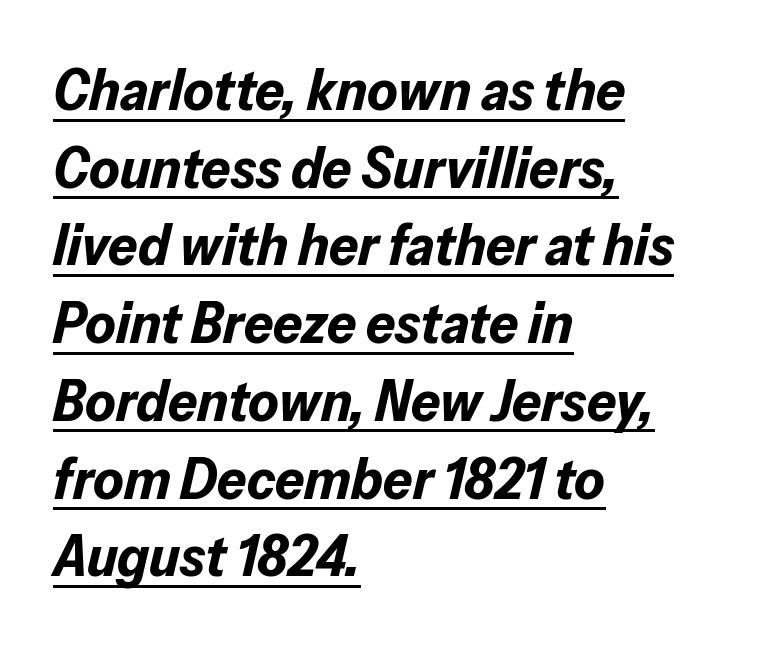
Set as a true bold cut, around the 700 mark. Casual observation: everything's shoved over to the left. These characters rest on top of a visible drawn line. Observe the ordinary spacing: letters are neighbours, not strangers. Normally led — the rows are evenly, conventionally spaced.
